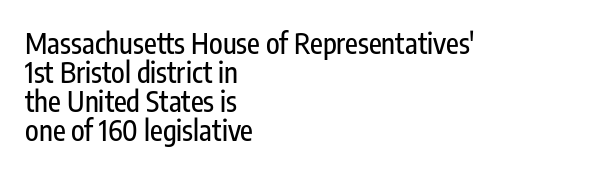
The image shows 28 px condensed sans-serif type, upright; set left-aligned, tight line spacing (1.04x), normal letter spacing, not underlined; low stroke contrast and a medium x-height.
